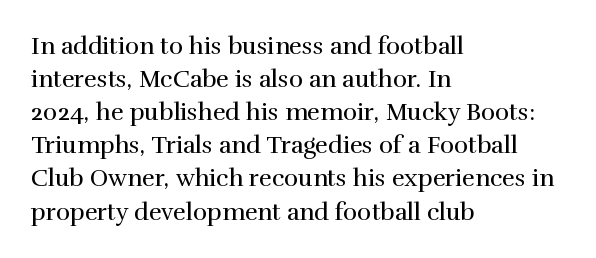
Horizontally, the lines are justified to the leading edge only. A roman cut, with each character standing at attention. The lines sit at an ordinary, default distance from one another. The font sits on the lighter half of the weight spectrum, regular included. Just letters on the line, the space beneath them empty. Standard letterfit; no display-style spreading of the glyphs.
